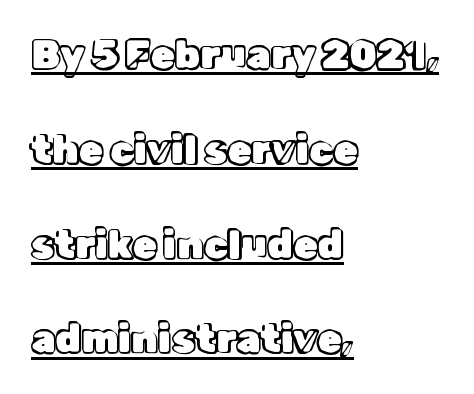
{"italic": "no", "width": "normal", "x_height": "medium", "monospaced": "no", "underline": "yes", "align": "left", "line_spacing": "loose", "line_spacing_ratio": 2.43, "letter_spacing": "normal", "letter_spacing_em": 0.0, "glyph_px": 39}
